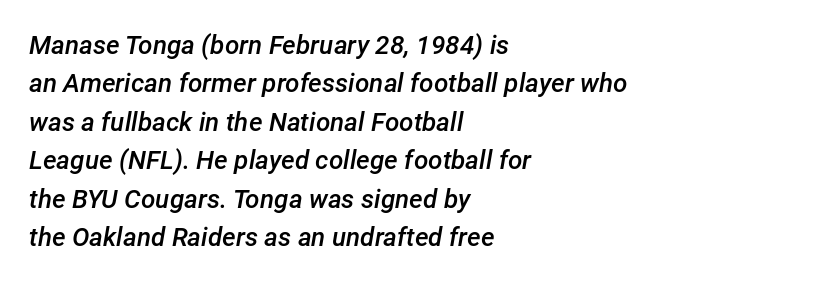
{"italic": "yes", "lean": "right", "slant_degrees": 12, "bold": "semi", "underline": "no", "align": "left", "line_spacing": "normal", "line_spacing_ratio": 1.48, "letter_spacing": "normal", "letter_spacing_em": 0.0, "glyph_px": 26}
